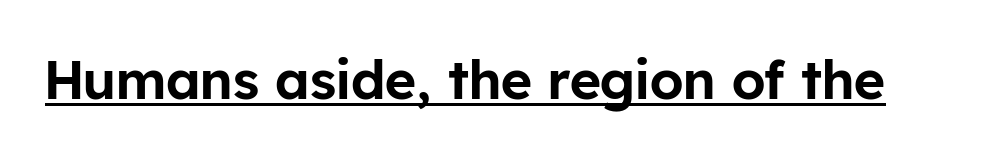
What stands out about the letter spacing? Nothing — it is the standard amount. You could not count columns in this text — the font is proportionally spaced. A roman cut, with each character standing at attention. Emphasis is given by a line drawn under the lettering.
